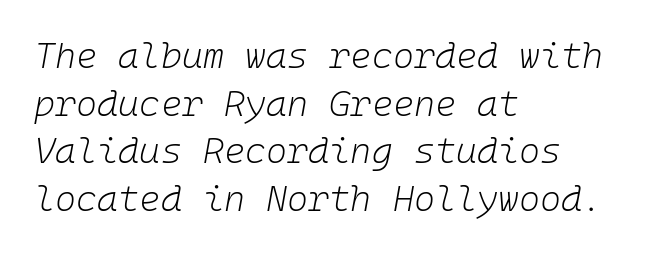
Q: Is the text bold? A: No.
Q: Is the text italic (slanted)? A: Yes, it leans right by about 10 degrees.
Q: Is the text underlined? A: No.
Q: How is the paragraph aligned? A: Left-aligned.
Q: Is the spacing between letters normal or unusually wide? A: Normal.
Q: Is the spacing between lines tight, normal or loose? A: Normal.
Q: Width (condensed, normal, or wide)? A: Normal.
Q: Stroke contrast? A: Low.
Q: x-height? A: Medium.
Q: Monospaced? A: Yes.
